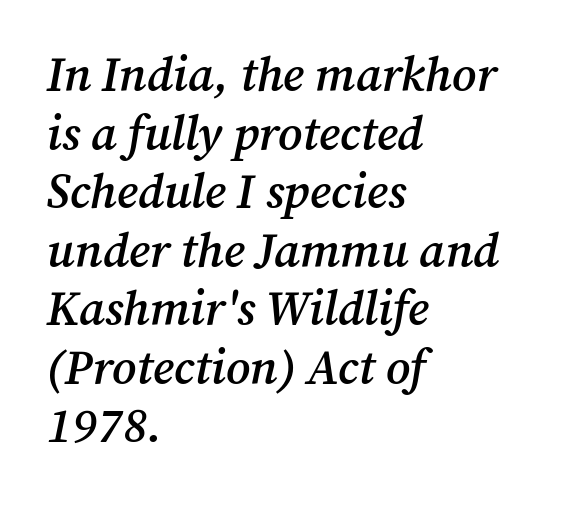
The image shows 48 px semibold serif type, italic (leaning right); set left-aligned, line spacing 1.22x, normal letter spacing, not underlined; medium stroke contrast and a medium x-height.
